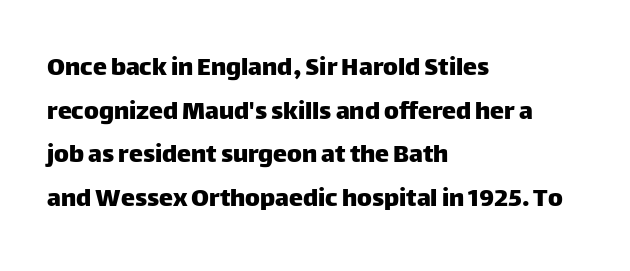
What stands out about the letter spacing? Nothing — it is the standard amount. Quick note: not italic, upright. Examine the stroke ends and you'll find no serifs. Proportional: the letters do not fall into vertical columns. Compared with a centered layout, this one pins lines to the left instead.
